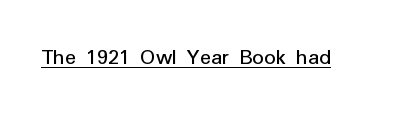
{"italic": "no", "bold": "no", "underline": "yes", "letter_spacing": "normal", "letter_spacing_em": 0.0, "glyph_px": 23}
